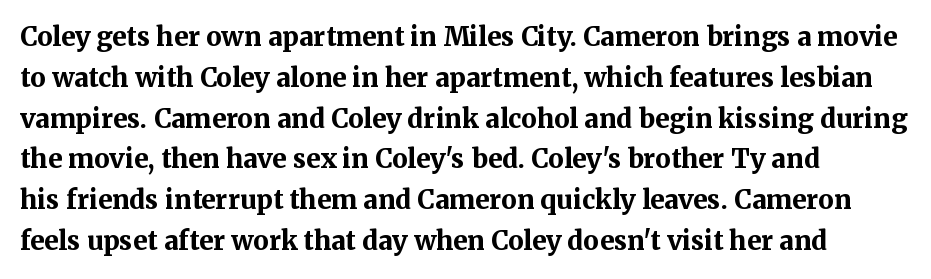
{"italic": "no", "bold": "yes", "underline": "no", "align": "left", "line_spacing": "normal", "line_spacing_ratio": 1.57, "letter_spacing": "normal", "letter_spacing_em": 0.0, "glyph_px": 26}
